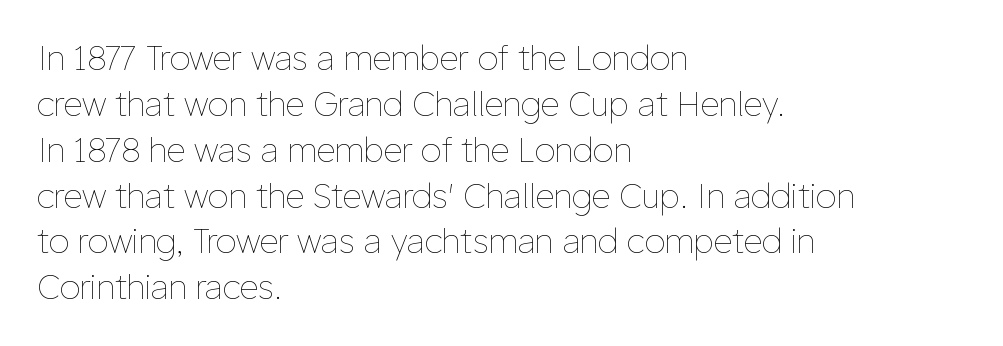
{"italic": "no", "bold": "no", "weight": "thin", "width": "normal", "stroke_contrast": "low", "x_height": "medium", "monospaced": "no", "underline": "no", "align": "left", "line_spacing": "normal", "line_spacing_ratio": 1.39, "letter_spacing": "normal", "letter_spacing_em": 0.0, "glyph_px": 33}
